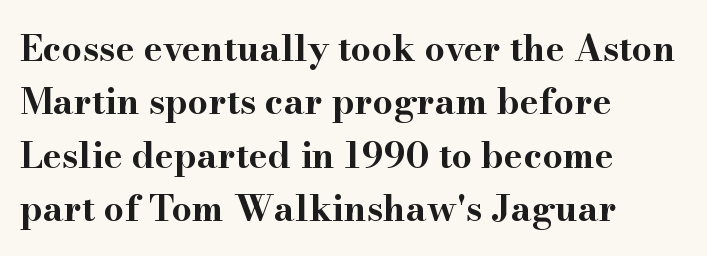
Every letter is thick-stroked: bold, no question. A typesetter would call this proportional, since set widths differ per character. Spacing between characters is what you'd get straight out of the box. Notice how the stems are strictly vertical — no italics here.
